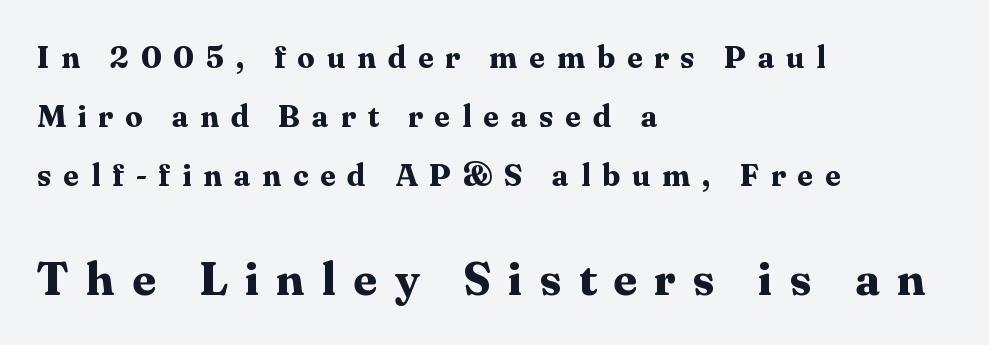
Type size steps up from the first block to the second. A dark, heavy texture on the line: the type is bold. Horizontal bands of white between lines are thick stripes. The text was rendered using a seriffed face with decorative stroke endings. The letters advance in unequal steps, a hallmark of proportional type. The passage shown is not underscored anywhere.
